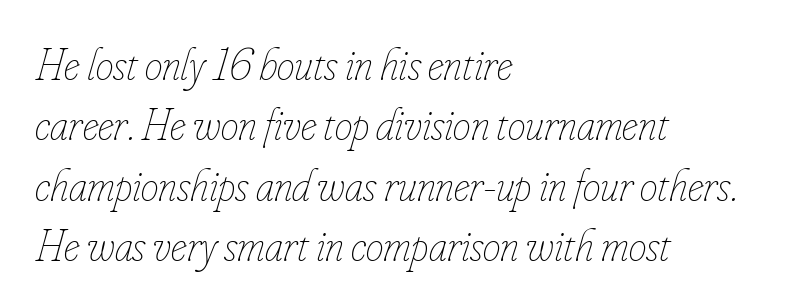
Q: Is the text bold? A: No.
Q: Is the text italic (slanted)? A: Yes, it leans right by about 16 degrees.
Q: Is the text underlined? A: No.
Q: How is the paragraph aligned? A: Left-aligned.
Q: Is the spacing between letters normal or unusually wide? A: Normal.
Q: Is the spacing between lines tight, normal or loose? A: Normal.
Q: Width (condensed, normal, or wide)? A: Condensed.
Q: Stroke contrast? A: Low.
Q: x-height? A: Small.
Q: Monospaced? A: No.
